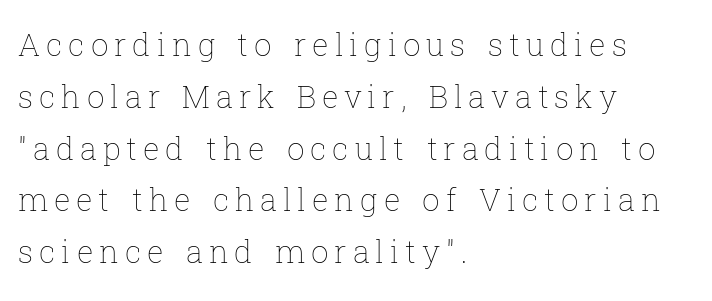
The strokes carry an ordinary text weight at most. Regarding leading, the lines here are spaced in the standard way. Alignment: flush left. Vertical strokes here are truly vertical. Looks like regular typesetting: each glyph gets only the width it needs. Unmarked baselines from the first word to the last.
